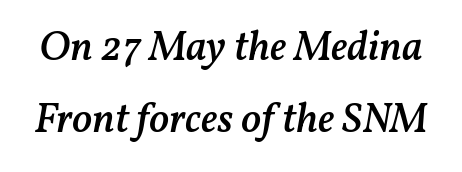
Q: Is the text bold? A: Semi-bold.
Q: Is the text italic (slanted)? A: Yes, it leans right by about 11 degrees.
Q: Is the text underlined? A: No.
Q: Is the spacing between letters normal or unusually wide? A: Normal.
Q: Width (condensed, normal, or wide)? A: Normal.
Q: Stroke contrast? A: Medium.
Q: x-height? A: Medium.
Q: Monospaced? A: No.
